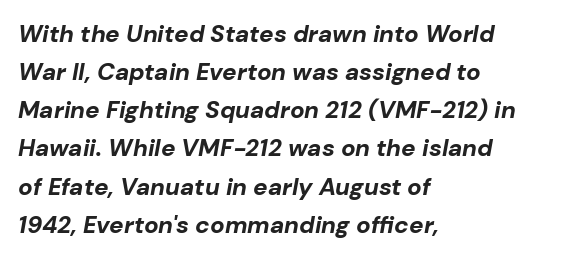
Q: Is the text bold? A: Yes.
Q: Is the text italic (slanted)? A: Yes, it leans right by about 10 degrees.
Q: Is the text underlined? A: No.
Q: How is the paragraph aligned? A: Left-aligned.
Q: Is the spacing between letters normal or unusually wide? A: Normal.
Q: Is the spacing between lines tight, normal or loose? A: Normal.
